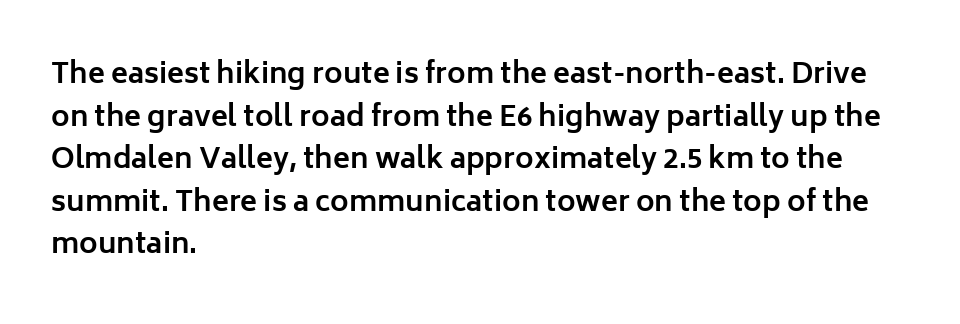
The image shows 28 px bold sans-serif type, upright; set left-aligned, normal line spacing (1.52x), normal letter spacing, not underlined; low stroke contrast and a medium x-height.
